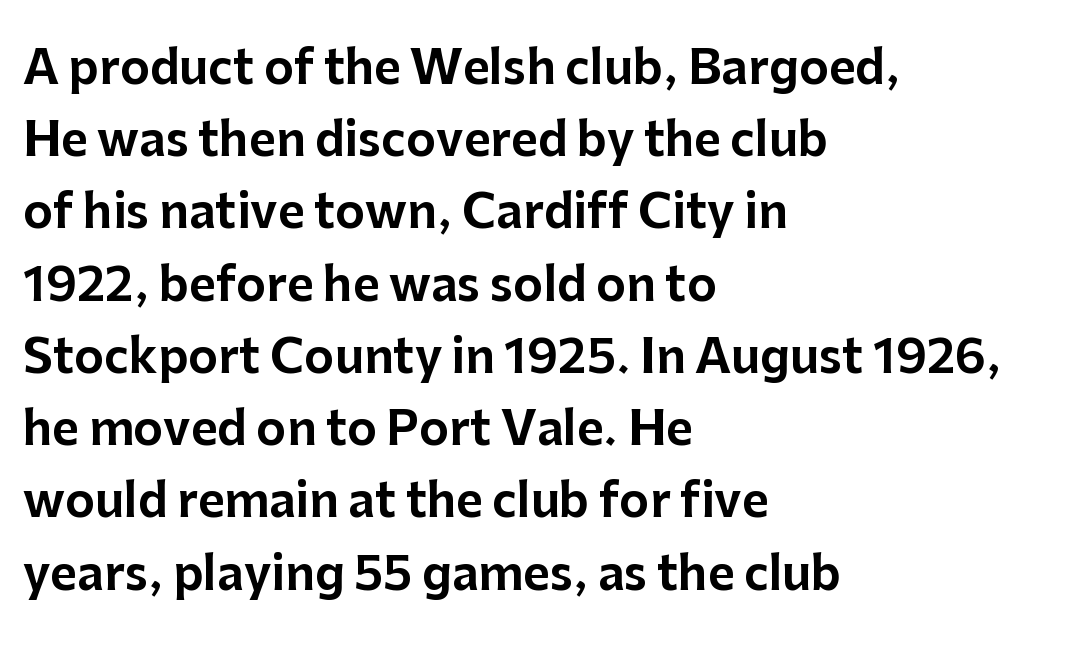
Between one letter and the next there's only the usual sliver of space. Do the letters lean? They stand straight. Font category for this specimen: sans-serif. The space beneath each line is pristine and unruled.
